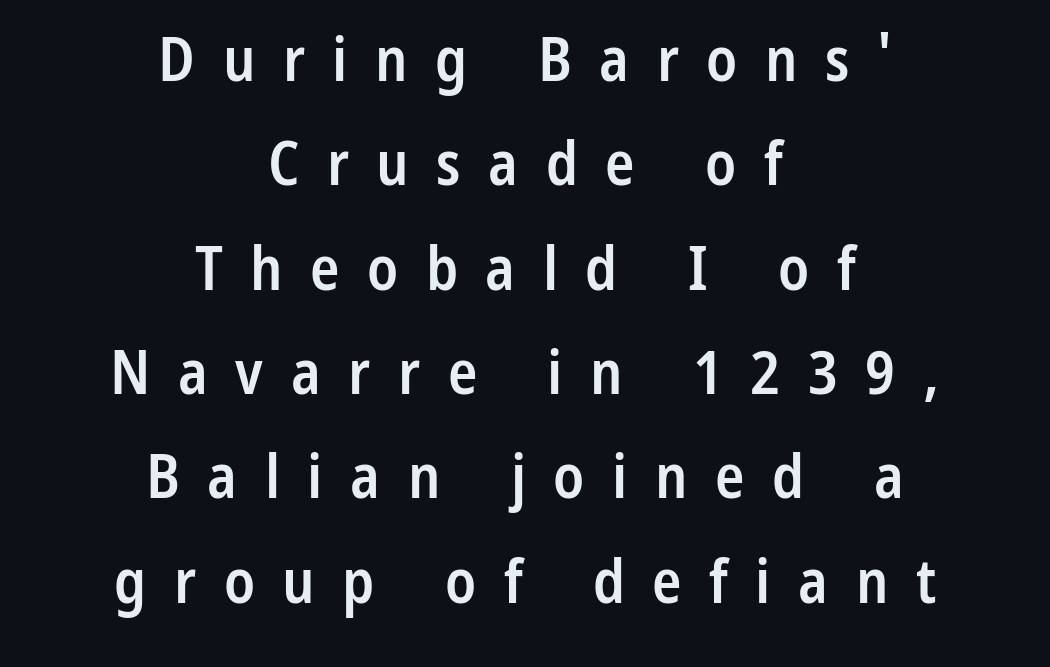
Q: Is the text bold? A: Semi-bold.
Q: Is the text italic (slanted)? A: No, it is upright.
Q: Is the typeface a serif or a sans-serif typeface? A: Sans-serif.
Q: Is the text underlined? A: No.
Q: How is the paragraph aligned? A: Centered.
Q: Is the spacing between letters normal or unusually wide? A: Unusually wide.
Q: Width (condensed, normal, or wide)? A: Condensed.
Q: Stroke contrast? A: Low.
Q: x-height? A: Medium.
Q: Monospaced? A: No.
